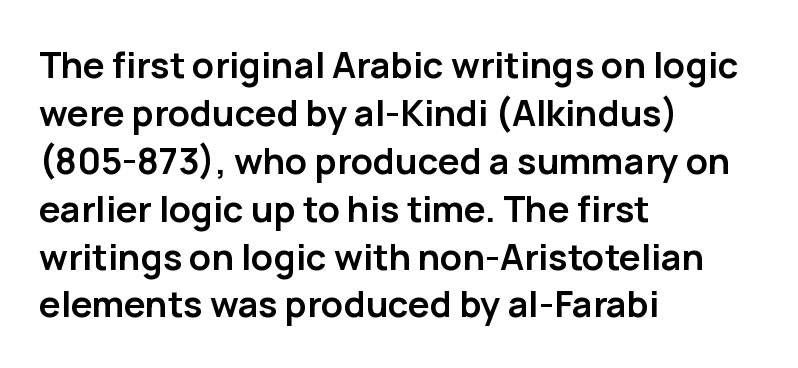
Q: Is the text bold? A: Yes.
Q: Is the text italic (slanted)? A: No, it is upright.
Q: Is the typeface a serif or a sans-serif typeface? A: Sans-serif.
Q: Is the text underlined? A: No.
Q: How is the paragraph aligned? A: Left-aligned.
Q: Is the spacing between letters normal or unusually wide? A: Normal.
Q: Is the spacing between lines tight, normal or loose? A: Normal.
Q: Width (condensed, normal, or wide)? A: Normal.
Q: Stroke contrast? A: Low.
Q: x-height? A: Medium.
Q: Monospaced? A: No.
